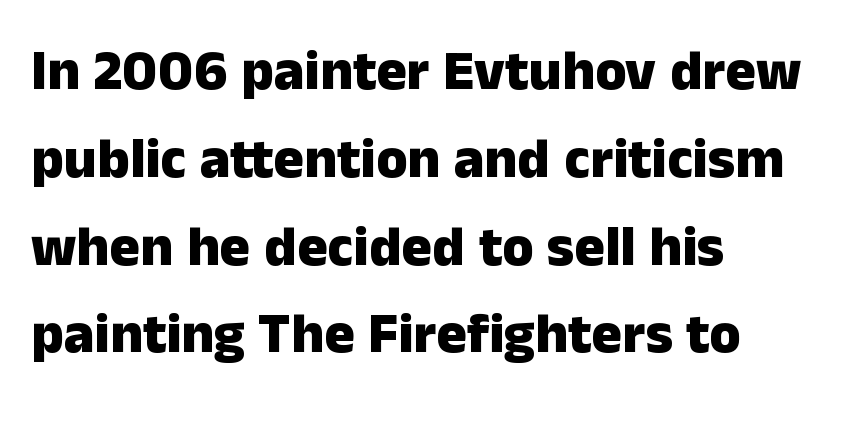
Q: Is the text bold? A: Yes.
Q: Is the text italic (slanted)? A: No, it is upright.
Q: Is the typeface a serif or a sans-serif typeface? A: Sans-serif.
Q: Is the text underlined? A: No.
Q: How is the paragraph aligned? A: Left-aligned.
Q: Is the spacing between letters normal or unusually wide? A: Normal.
Q: Is the spacing between lines tight, normal or loose? A: Normal.
Q: Width (condensed, normal, or wide)? A: Normal.
Q: Stroke contrast? A: Low.
Q: x-height? A: Medium.
Q: Monospaced? A: No.
